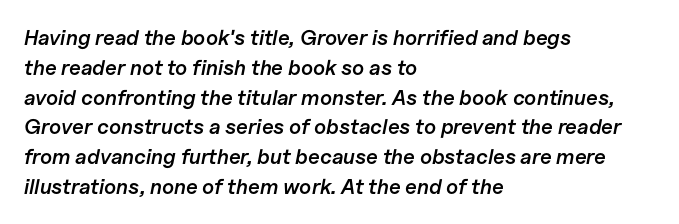
The image shows 21 px text type, italic (leaning right); set left-aligned, normal line spacing (1.42x), normal letter spacing, not underlined.
